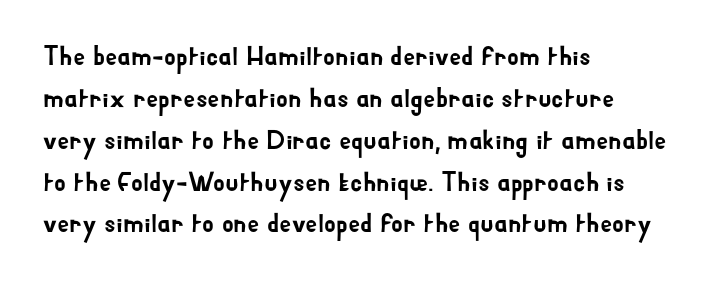
Q: Is the text italic (slanted)? A: No, it is upright.
Q: Is the text underlined? A: No.
Q: How is the paragraph aligned? A: Left-aligned.
Q: Is the spacing between letters normal or unusually wide? A: Normal.
Q: Is the spacing between lines tight, normal or loose? A: Normal.
